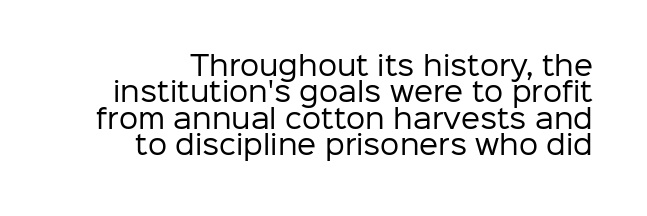
{"italic": "no", "bold": "no", "underline": "no", "align": "right", "line_spacing": "tight", "line_spacing_ratio": 0.98, "letter_spacing": "normal", "letter_spacing_em": 0.0, "glyph_px": 27}
